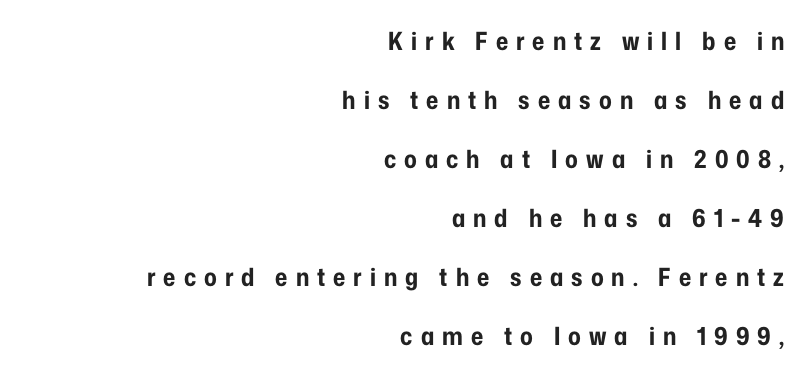
Q: Is the text bold? A: Yes.
Q: Is the text italic (slanted)? A: No, it is upright.
Q: Is the text underlined? A: No.
Q: How is the paragraph aligned? A: Right-aligned.
Q: Is the spacing between letters normal or unusually wide? A: Unusually wide.
Q: Is the spacing between lines tight, normal or loose? A: Loose.
